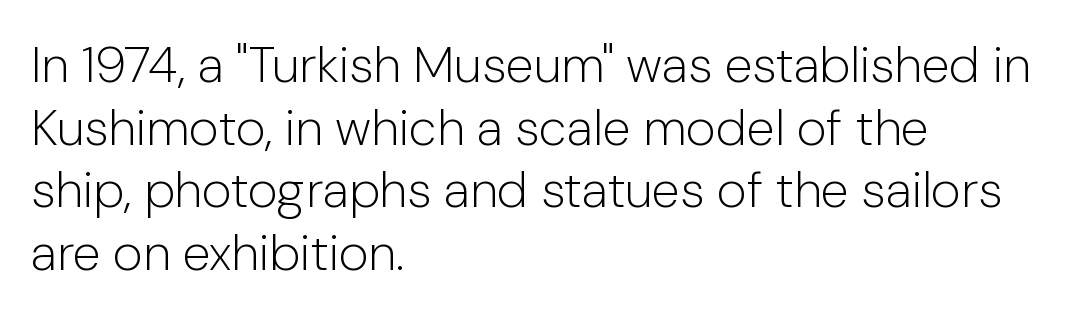
The image shows 51 px light sans-serif type, upright; set left-aligned, line spacing 1.23x, normal letter spacing, not underlined; low stroke contrast and a medium x-height.
